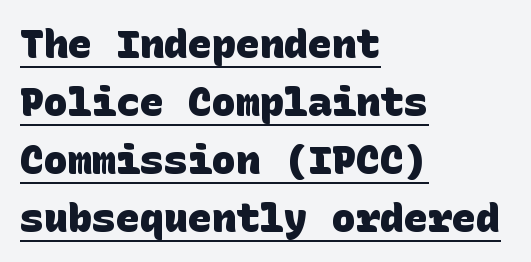
The image shows 40 px heavy sans-serif type; set left-aligned, normal line spacing (1.45x), normal letter spacing, underlined; low stroke contrast and a large x-height.
